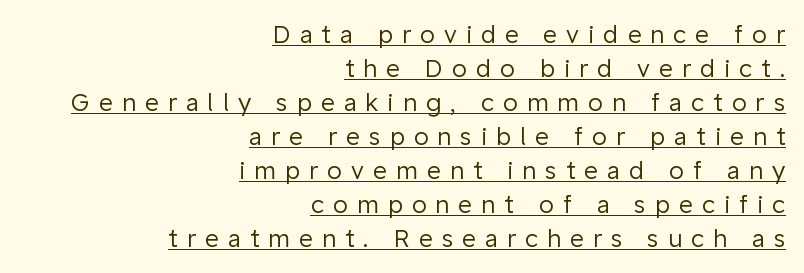
The image shows 24 px text type, upright; set right-aligned, normal line spacing (1.42x), unusually wide letter spacing (+0.38 em), underlined.
